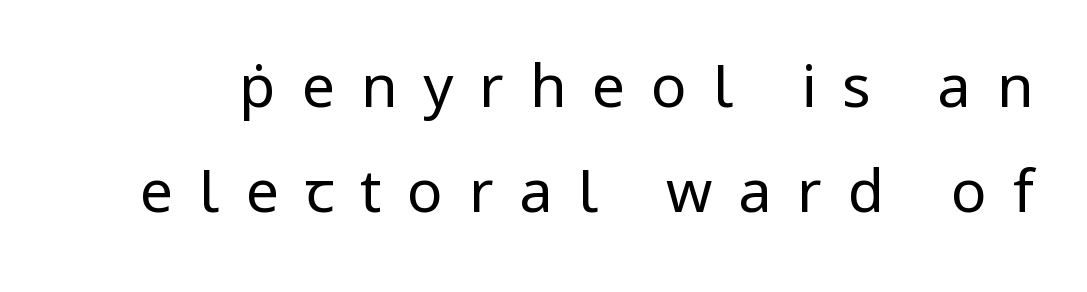
Do the letters lean? They stand straight. The face used here is proportionally spaced, like ordinary book or web type. No extra ink here — the face is not bold. Display-style spreading of the glyphs; the letterfit is very open.
